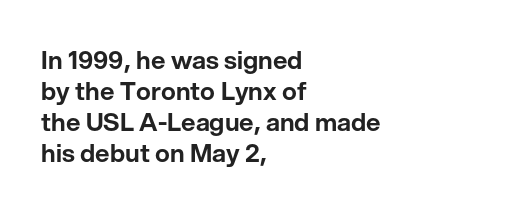
Clear beneath every line of the passage. Is the block centered? No — it sits flush against the left margin. Observe the ordinary spacing: letters are neighbours, not strangers. The letters stand upright; this is a roman face.
